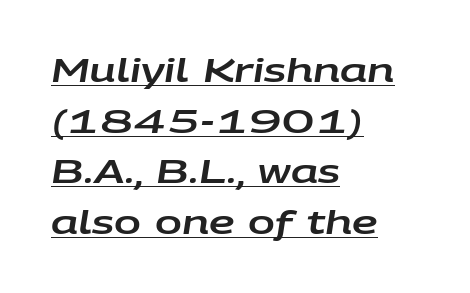
These lines stack with their left ends in a neat column. The space between consecutive lines is moderate. Yep, that's italic — everything's leaning. Standard letterfit; no display-style spreading of the glyphs.
